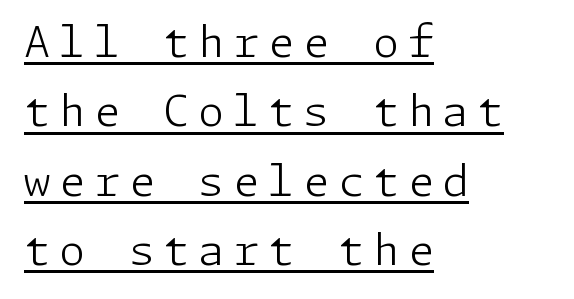
Quick note: not italic, upright. Left-aligned paragraph, ragged on the right. Between one letter and the next there's a generous, obvious gap. The face used here is a sans, in the tradition of grotesques and geometrics.
